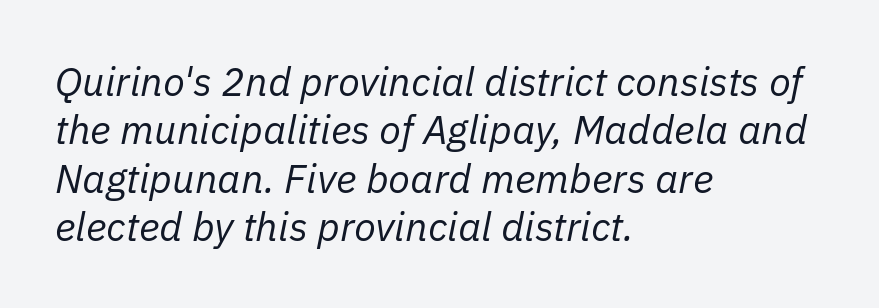
{"italic": "yes", "lean": "right", "slant_degrees": 11, "bold": "no", "weight": "regular", "width": "normal", "stroke_contrast": "low", "x_height": "medium", "monospaced": "no", "underline": "no", "align": "left", "line_spacing_ratio": 1.21, "letter_spacing": "normal", "letter_spacing_em": 0.0, "glyph_px": 40}
